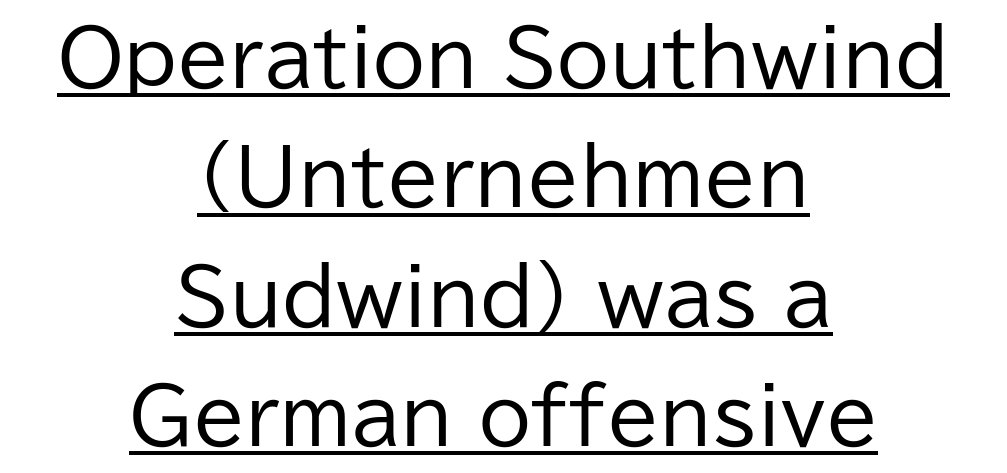
The image shows 76 px regular-weight sans-serif type, upright; set centered, normal line spacing (1.57x), normal letter spacing, underlined; low stroke contrast and a medium x-height.
